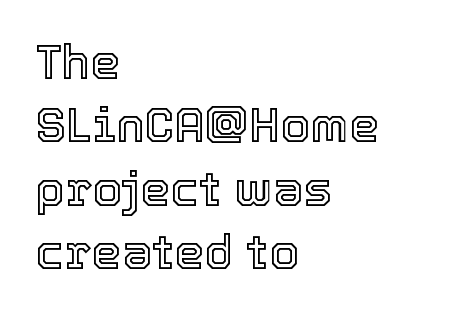
Check the space under the baseline: it is left empty. The ragged edge is on the right, which tells us the setting is flush left. Inter-character spacing is left at the font's built-in metrics. The font's upright variant was chosen for this text. The leading is moderate, giving the passage an even texture. Proportional: the letters do not fall into vertical columns.
